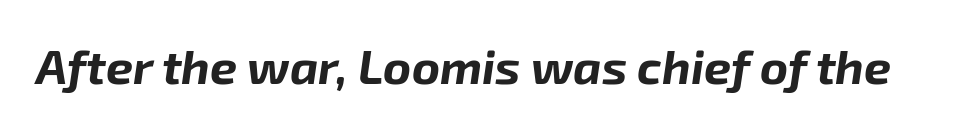
The image shows 48 px bold type, italic (leaning right); set normal letter spacing, not underlined; low stroke contrast and a medium x-height.
